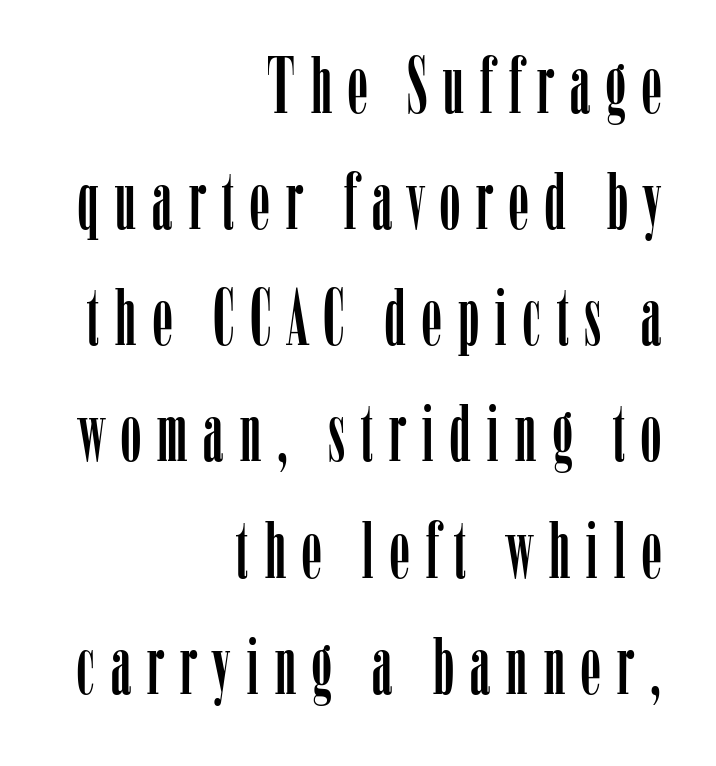
Q: Is the text italic (slanted)? A: No, it is upright.
Q: Is the typeface a serif or a sans-serif typeface? A: Serif.
Q: Is the text underlined? A: No.
Q: How is the paragraph aligned? A: Right-aligned.
Q: Is the spacing between letters normal or unusually wide? A: Unusually wide.
Q: Is the spacing between lines tight, normal or loose? A: Normal.
Q: Width (condensed, normal, or wide)? A: Condensed.
Q: Stroke contrast? A: Low.
Q: x-height? A: Medium.
Q: Monospaced? A: No.
